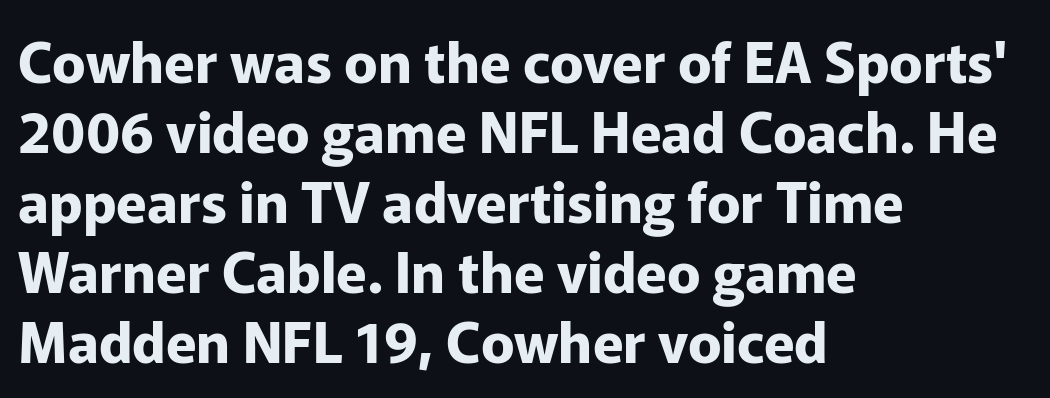
{"serif": "no", "italic": "no", "bold": "yes", "weight": "bold", "width": "normal", "stroke_contrast": "low", "x_height": "medium", "monospaced": "no", "underline": "no", "align": "left", "line_spacing": "normal", "line_spacing_ratio": 1.25, "letter_spacing": "normal", "letter_spacing_em": 0.0, "glyph_px": 56}
